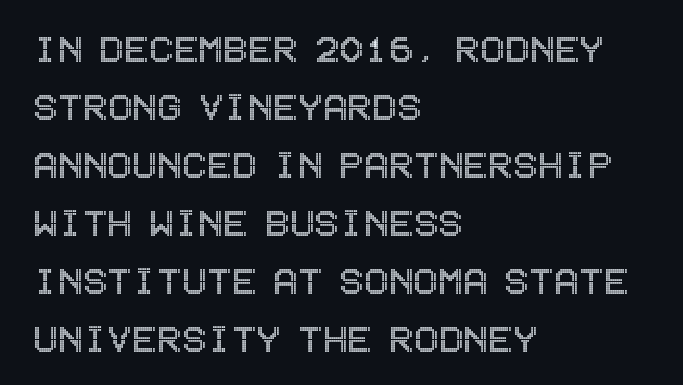
{"italic": "no", "width": "condensed", "x_height": "large", "underline": "no", "align": "left", "line_spacing": "normal", "line_spacing_ratio": 1.26, "letter_spacing": "normal", "letter_spacing_em": 0.0, "glyph_px": 46}
